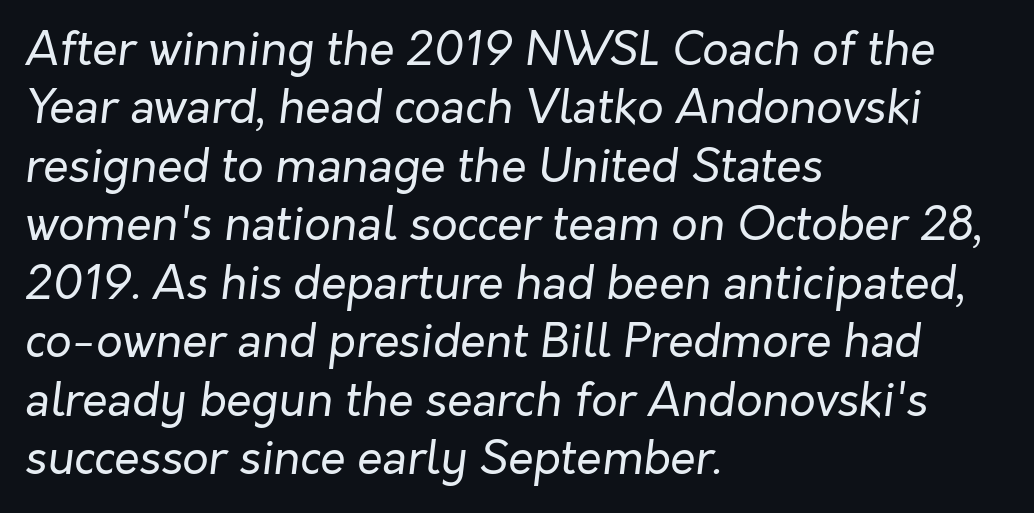
Q: Is the text bold? A: No.
Q: Is the text italic (slanted)? A: Yes, it leans right by about 7 degrees.
Q: Is the text underlined? A: No.
Q: How is the paragraph aligned? A: Left-aligned.
Q: Is the spacing between letters normal or unusually wide? A: Normal.
Q: Is the spacing between lines tight, normal or loose? A: Normal.
Q: Width (condensed, normal, or wide)? A: Normal.
Q: Stroke contrast? A: Low.
Q: x-height? A: Medium.
Q: Monospaced? A: No.
